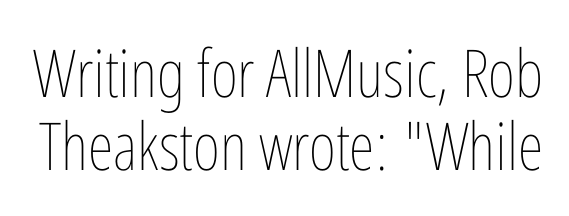
The image shows 66 px thin, condensed type, upright; set tight line spacing (1.1x), normal letter spacing, not underlined; low stroke contrast and a medium x-height.
